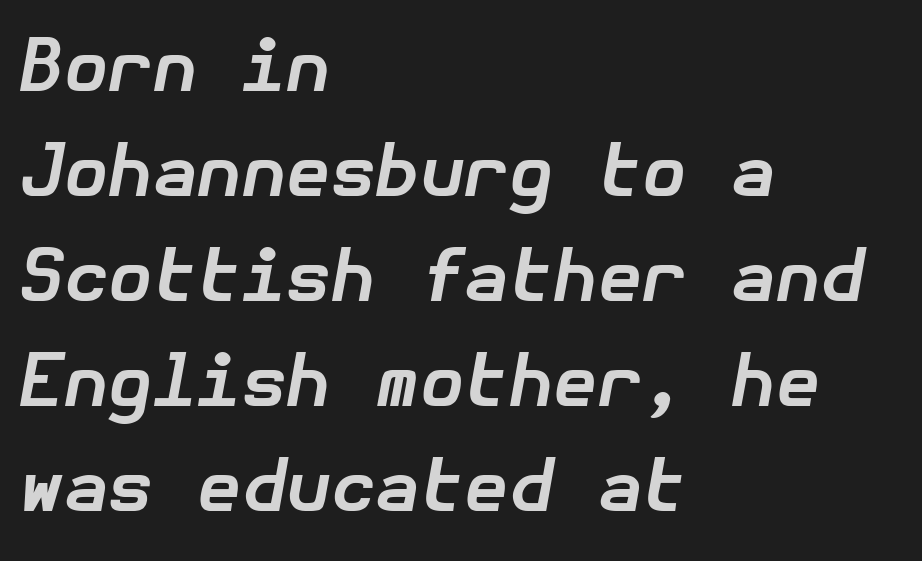
Default kerning and tracking; the words read as compact shapes. The zone under the glyphs is completely vacant. A full-strength bold gives these letters their thick strokes. Whoever set this chose a conventional vertical rhythm. The lettering tilts uniformly, giving the passage an italic look.
